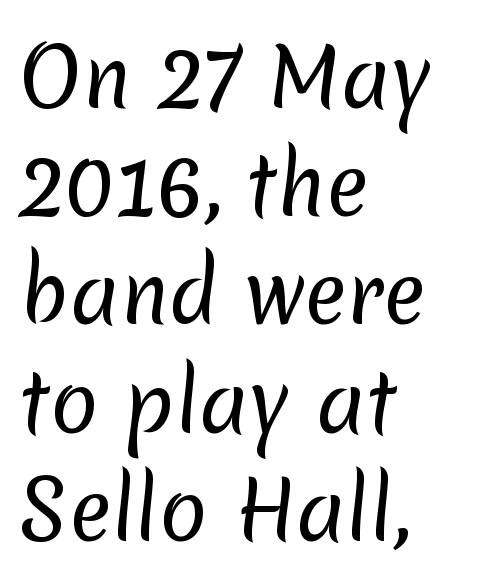
{"serif": "no", "bold": "no", "weight": "regular", "width": "normal", "stroke_contrast": "low", "x_height": "medium", "monospaced": "no", "underline": "no", "align": "left", "line_spacing": "normal", "line_spacing_ratio": 1.37, "letter_spacing": "normal", "letter_spacing_em": 0.0, "glyph_px": 79}
